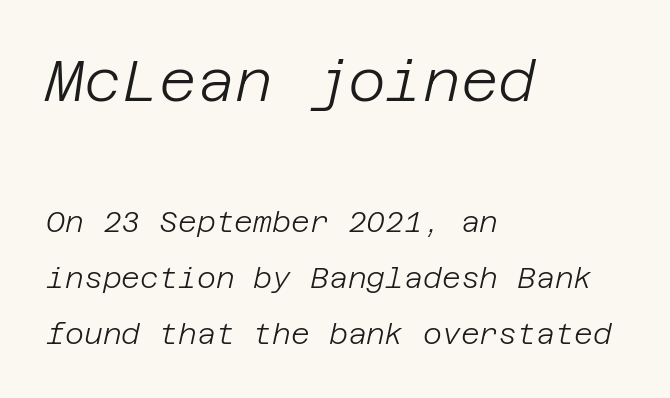
{"italic": "yes", "lean": "right", "slant_degrees": 12, "bold": "no", "weight": "light", "width": "normal", "stroke_contrast": "low", "x_height": "large", "underline": "no", "align": "left", "line_spacing": "loose", "line_spacing_ratio": 1.93, "letter_spacing": "normal", "letter_spacing_em": 0.0, "larger_block": "first", "size_ratio": 2.0, "glyph_px": 58}
